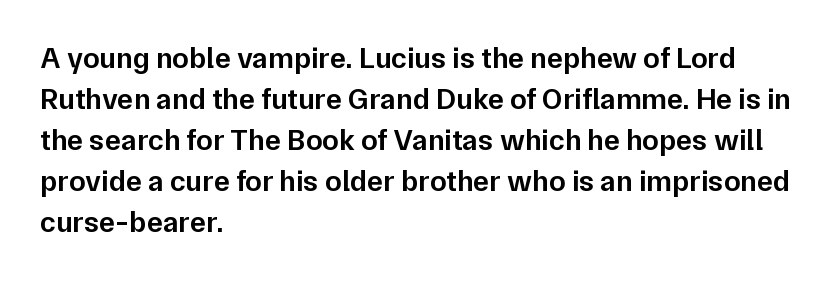
Q: Is the text bold? A: Semi-bold.
Q: Is the text italic (slanted)? A: No, it is upright.
Q: Is the typeface a serif or a sans-serif typeface? A: Sans-serif.
Q: Is the text underlined? A: No.
Q: How is the paragraph aligned? A: Left-aligned.
Q: Is the spacing between letters normal or unusually wide? A: Normal.
Q: Is the spacing between lines tight, normal or loose? A: Normal.
Q: Width (condensed, normal, or wide)? A: Normal.
Q: Stroke contrast? A: Low.
Q: x-height? A: Medium.
Q: Monospaced? A: No.
